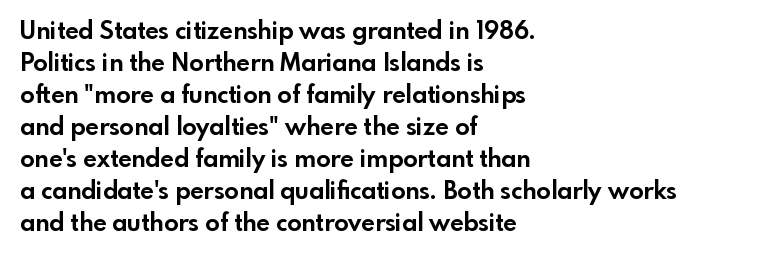
The image shows 24 px bold type, upright; set left-aligned, normal line spacing (1.33x), normal letter spacing, not underlined.
